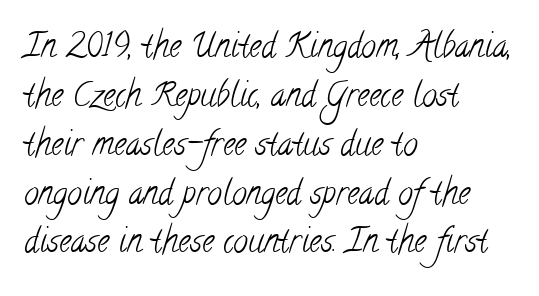
{"serif": "yes", "bold": "no", "weight": "light", "width": "condensed", "stroke_contrast": "low", "x_height": "small", "monospaced": "no", "underline": "no", "align": "left", "line_spacing": "normal", "line_spacing_ratio": 1.48, "letter_spacing": "normal", "letter_spacing_em": 0.0, "glyph_px": 33}
